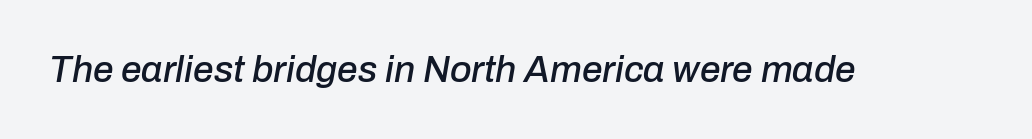
Q: Is the text italic (slanted)? A: Yes, it leans right by about 10 degrees.
Q: Is the text underlined? A: No.
Q: Is the spacing between letters normal or unusually wide? A: Normal.
Q: Width (condensed, normal, or wide)? A: Normal.
Q: Stroke contrast? A: Low.
Q: x-height? A: Medium.
Q: Monospaced? A: No.
